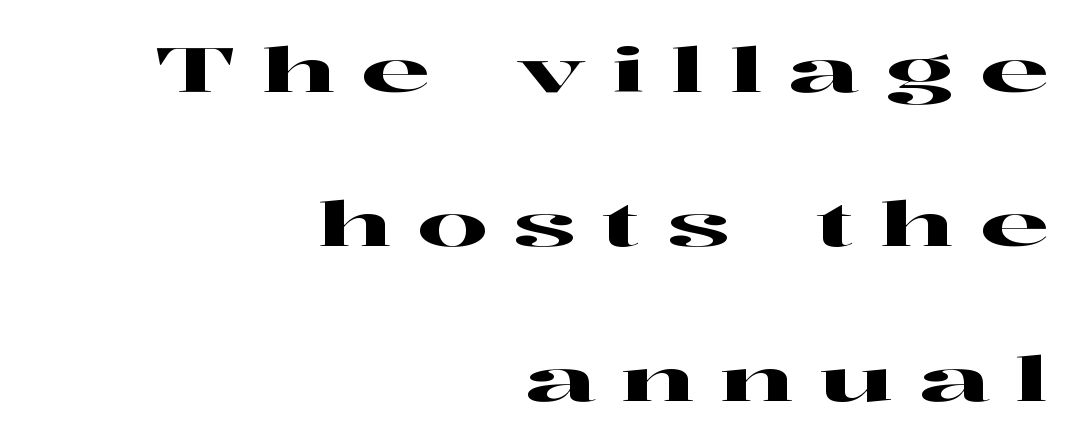
{"serif": "yes", "italic": "no", "width": "wide", "stroke_contrast": "high", "x_height": "medium", "monospaced": "no", "underline": "no", "align": "right", "line_spacing": "loose", "line_spacing_ratio": 2.49, "letter_spacing": "wide", "letter_spacing_em": 0.41, "glyph_px": 62}
